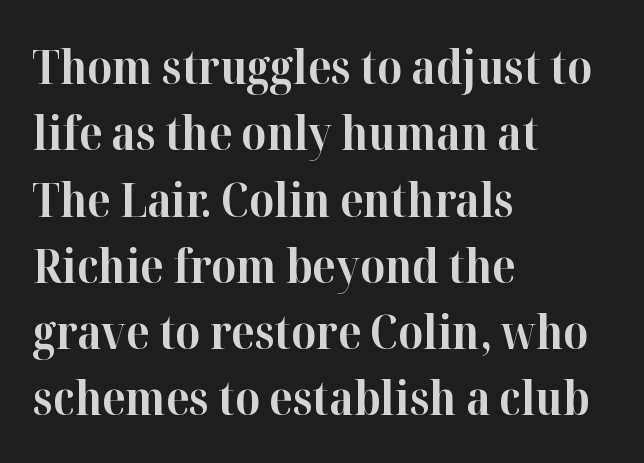
Q: Is the text bold? A: Yes.
Q: Is the text italic (slanted)? A: No, it is upright.
Q: Is the typeface a serif or a sans-serif typeface? A: Serif.
Q: Is the text underlined? A: No.
Q: How is the paragraph aligned? A: Left-aligned.
Q: Is the spacing between letters normal or unusually wide? A: Normal.
Q: Is the spacing between lines tight, normal or loose? A: Normal.
Q: Width (condensed, normal, or wide)? A: Normal.
Q: Stroke contrast? A: High.
Q: x-height? A: Medium.
Q: Monospaced? A: No.
